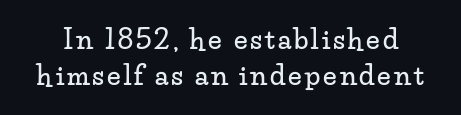
Q: Is the text italic (slanted)? A: No, it is upright.
Q: Is the text underlined? A: No.
Q: Is the spacing between lines tight, normal or loose? A: Normal.
